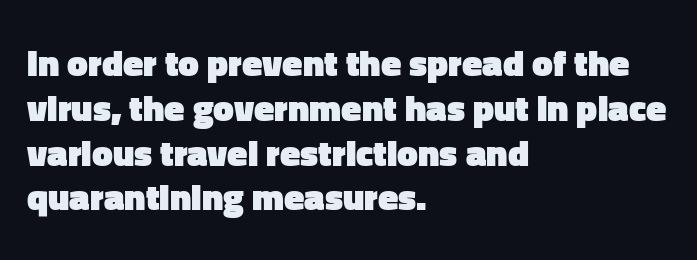
Q: Is the text bold? A: Yes.
Q: Is the text italic (slanted)? A: No, it is upright.
Q: Is the typeface a serif or a sans-serif typeface? A: Sans-serif.
Q: Is the text underlined? A: No.
Q: How is the paragraph aligned? A: Left-aligned.
Q: Is the spacing between letters normal or unusually wide? A: Normal.
Q: Width (condensed, normal, or wide)? A: Normal.
Q: Stroke contrast? A: Low.
Q: x-height? A: Medium.
Q: Monospaced? A: No.
